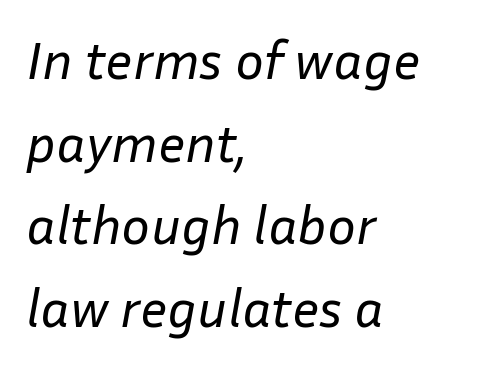
{"italic": "yes", "lean": "right", "slant_degrees": 10, "bold": "no", "weight": "regular", "width": "normal", "stroke_contrast": "low", "x_height": "medium", "monospaced": "no", "underline": "no", "align": "left", "line_spacing": "normal", "line_spacing_ratio": 1.53, "letter_spacing": "normal", "letter_spacing_em": 0.0, "glyph_px": 54}
